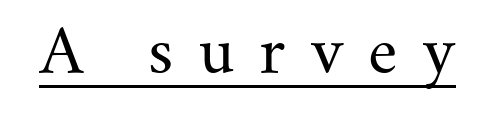
I'd call this a serif setting — the letters wear small feet. The strokes carry an ordinary text weight at most. The rendering uses natural spacing where letterforms have individual widths. Inter-character spacing is expanded well beyond the font's built-in metrics. Looks like someone drew a line under every word here. If you drew a line through each stem, it would be perfectly vertical.
